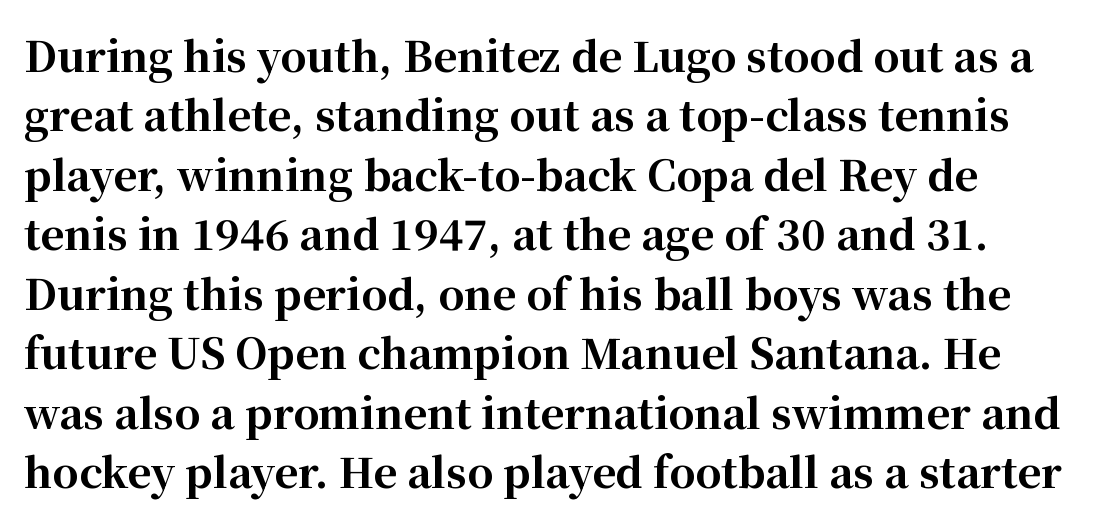
Q: Is the text bold? A: Yes.
Q: Is the text italic (slanted)? A: No, it is upright.
Q: Is the typeface a serif or a sans-serif typeface? A: Serif.
Q: Is the text underlined? A: No.
Q: Is the spacing between letters normal or unusually wide? A: Normal.
Q: Is the spacing between lines tight, normal or loose? A: Normal.
Q: Width (condensed, normal, or wide)? A: Normal.
Q: Stroke contrast? A: High.
Q: x-height? A: Medium.
Q: Monospaced? A: No.
